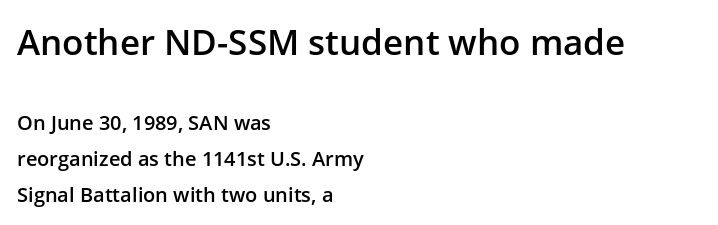
Every character sits straight up, as roman type does. Has an underline been added? It has not. Spacing verdict: proportional, widths tailored to each character. The rendering anchors every line to the left-hand side. The characters display no serif detailing; their extremities are plain. The line texture is even and compact thanks to regular tracking.
